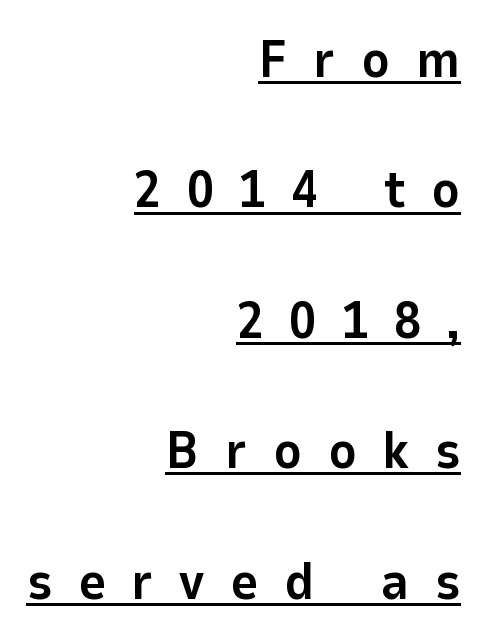
{"serif": "no", "italic": "no", "bold": "yes", "weight": "bold", "width": "normal", "stroke_contrast": "low", "x_height": "medium", "monospaced": "no", "underline": "yes", "align": "right", "line_spacing": "loose", "line_spacing_ratio": 2.46, "letter_spacing": "wide", "letter_spacing_em": 0.49, "glyph_px": 53}
